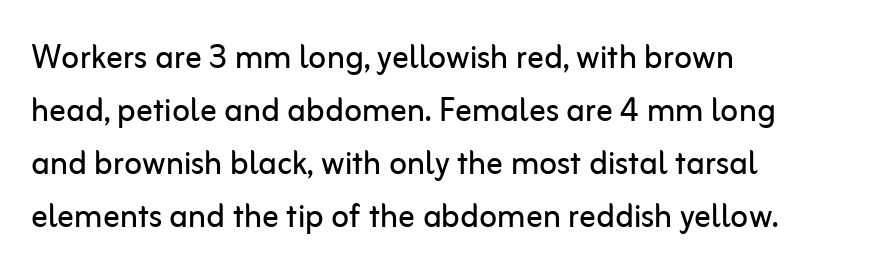
Does the copy run flush right? No — it runs flush left. This reads as an unemphasized weight, regular at the heaviest. The face used here is proportionally spaced, like ordinary book or web type. Bare-footed words on every line.
